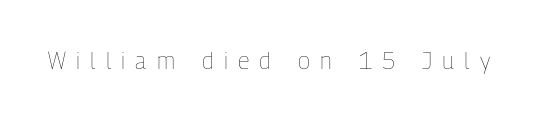
{"italic": "no", "bold": "no", "underline": "no", "letter_spacing": "wide", "letter_spacing_em": 0.45, "glyph_px": 23}
